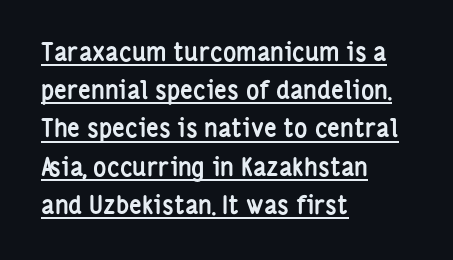
{"italic": "no", "bold": "yes", "underline": "yes", "align": "left", "line_spacing": "normal", "line_spacing_ratio": 1.53, "letter_spacing": "normal", "letter_spacing_em": 0.0, "glyph_px": 25}
